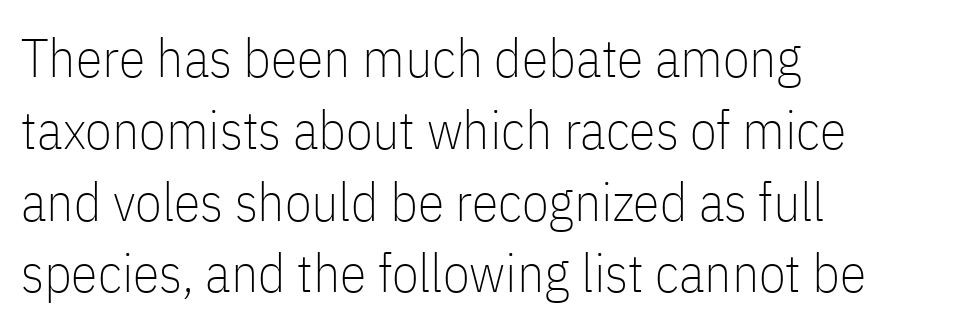
The image shows 54 px thin, condensed sans-serif type, upright; set left-aligned, normal line spacing (1.33x), normal letter spacing, not underlined; low stroke contrast and a medium x-height.
